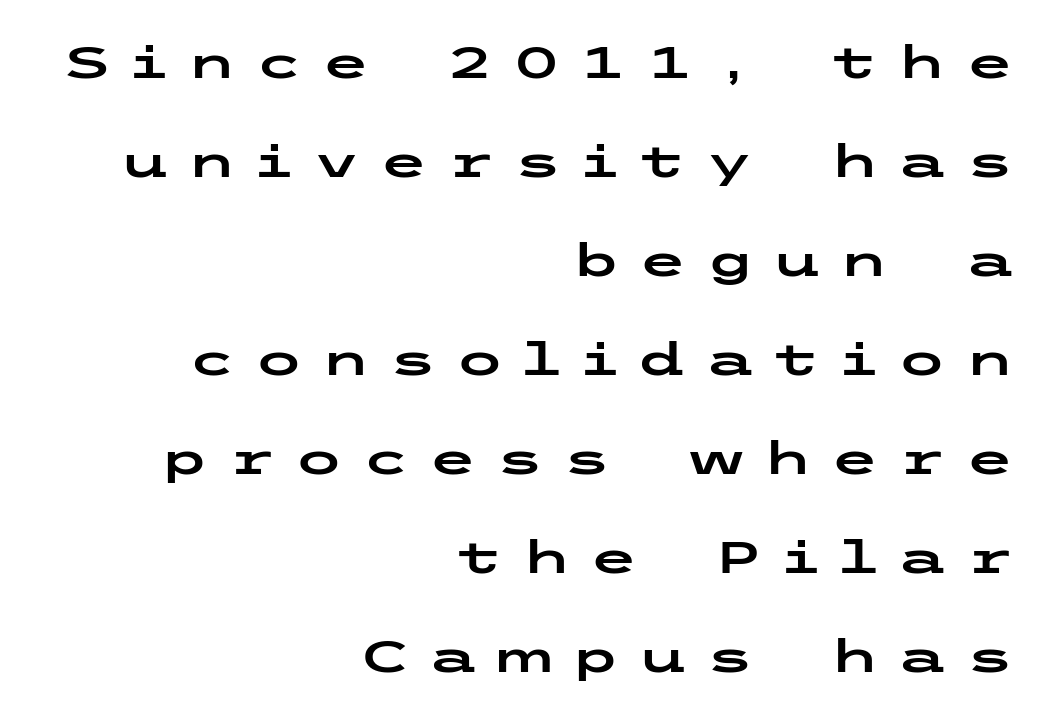
Check the space under the baseline: it is left empty. Line ends are locked; line starts wander. Upright lettering throughout. Inter-character spacing is expanded well beyond the font's built-in metrics.
